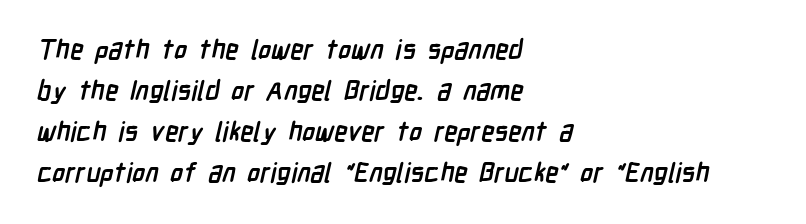
Q: Is the text bold? A: Yes.
Q: Is the text underlined? A: No.
Q: How is the paragraph aligned? A: Left-aligned.
Q: Is the spacing between letters normal or unusually wide? A: Normal.
Q: Is the spacing between lines tight, normal or loose? A: Normal.
